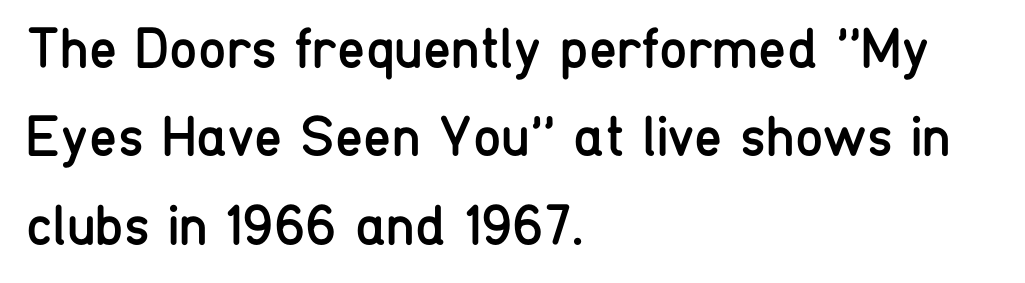
The characters are drawn with everyday or finer stroke widths. The gaps between neighbouring characters are ordinary and unremarkable. Quick note: not italic, upright. Here the designer chose a conventional face with non-uniform glyph widths. Bare-footed words on every line.
